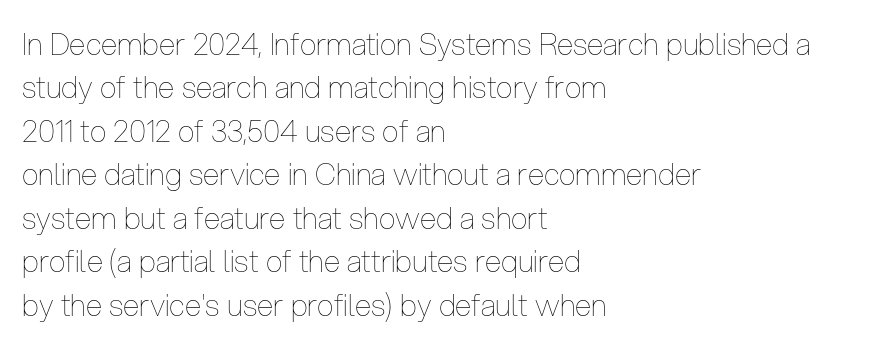
The image shows 30 px thin, condensed type, upright; set left-aligned, normal line spacing (1.45x), normal letter spacing, not underlined; low stroke contrast and a medium x-height.
